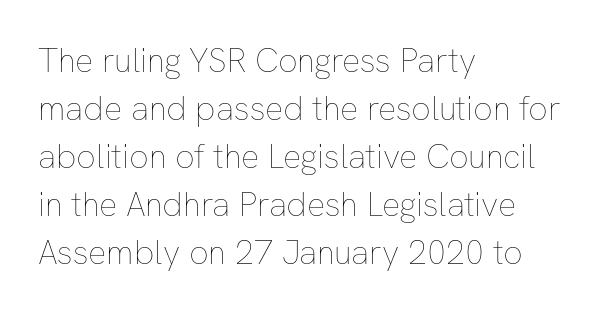
Q: Is the text bold? A: No.
Q: Is the text italic (slanted)? A: No, it is upright.
Q: Is the text underlined? A: No.
Q: How is the paragraph aligned? A: Left-aligned.
Q: Is the spacing between letters normal or unusually wide? A: Normal.
Q: Is the spacing between lines tight, normal or loose? A: Normal.
Q: Width (condensed, normal, or wide)? A: Normal.
Q: Stroke contrast? A: Low.
Q: x-height? A: Medium.
Q: Monospaced? A: No.
